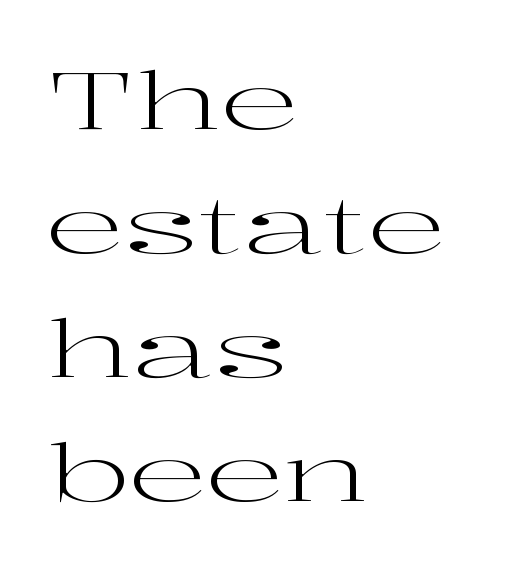
{"serif": "yes", "italic": "no", "bold": "no", "weight": "regular", "width": "wide", "stroke_contrast": "high", "x_height": "medium", "monospaced": "no", "underline": "no", "align": "left", "line_spacing": "normal", "line_spacing_ratio": 1.57, "letter_spacing": "normal", "letter_spacing_em": 0.0, "glyph_px": 79}
